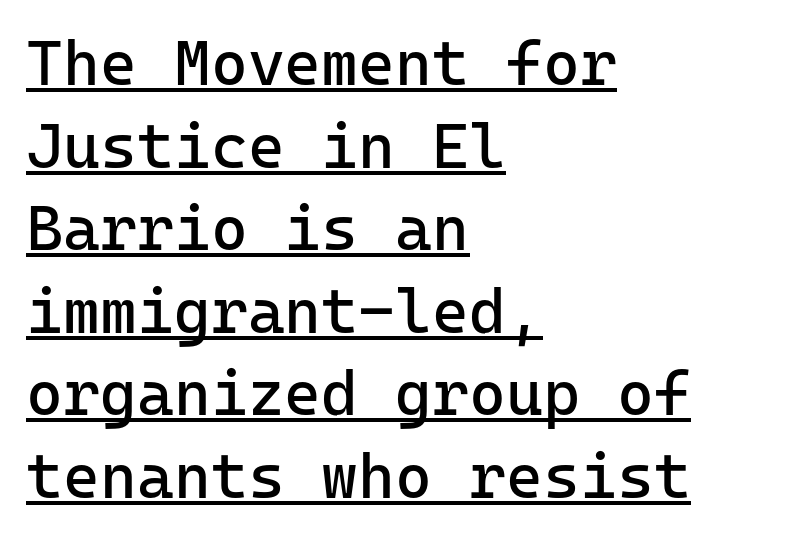
{"serif": "no", "italic": "no", "bold": "no", "weight": "regular", "width": "normal", "stroke_contrast": "low", "x_height": "medium", "underline": "yes", "align": "left", "line_spacing": "normal", "line_spacing_ratio": 1.31, "letter_spacing": "normal", "letter_spacing_em": 0.0, "glyph_px": 63}
